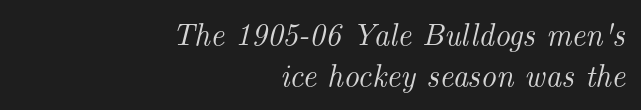
Students, observe: this is what conventionally led text looks like. Layout note: lines flush right. Each row of text sits above clean, open space. Compared with typical body copy, the letter spacing here is the same. Italic: yes, the glyphs are oblique. The rendering shows small feet on the letterforms — a serif design.
